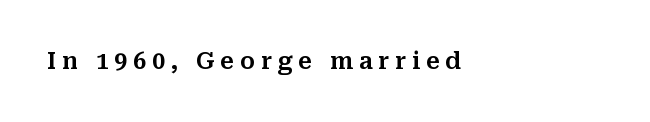
{"italic": "no", "underline": "no", "align": "left", "letter_spacing": "wide", "letter_spacing_em": 0.25, "glyph_px": 23}
